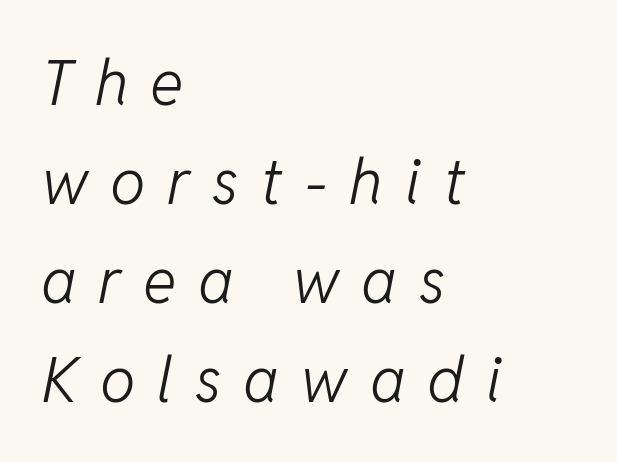
{"italic": "yes", "lean": "right", "slant_degrees": 11, "bold": "no", "weight": "light", "width": "normal", "stroke_contrast": "low", "x_height": "medium", "monospaced": "no", "underline": "no", "align": "left", "line_spacing": "normal", "line_spacing_ratio": 1.57, "letter_spacing": "wide", "letter_spacing_em": 0.35, "glyph_px": 63}
